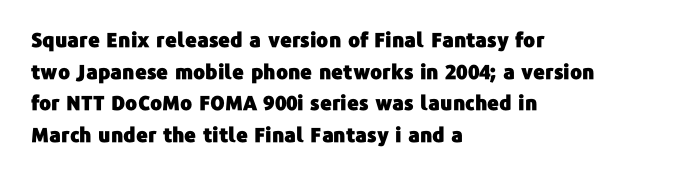
{"italic": "no", "underline": "no", "align": "left", "line_spacing": "normal", "line_spacing_ratio": 1.58, "letter_spacing": "normal", "letter_spacing_em": 0.0, "glyph_px": 20}
